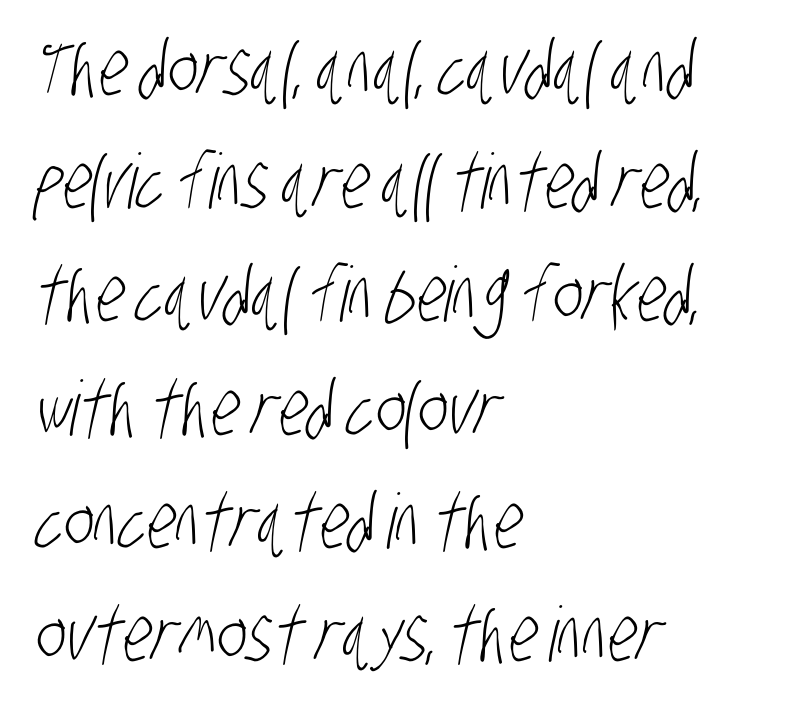
The image shows 76 px light, condensed sans-serif type; set left-aligned, normal line spacing (1.49x), normal letter spacing, not underlined; low stroke contrast and a large x-height.
